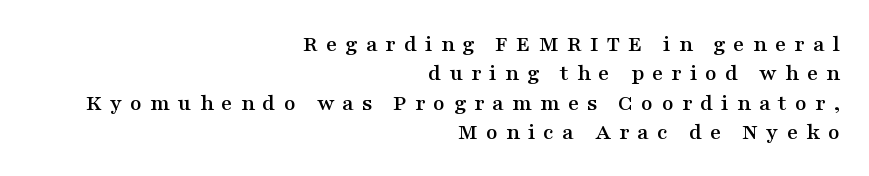
Which margin do the lines hug? The right one — the left edge is uneven. These lines were composed using upright roman letters. The words here are not underlined. Observe the wide spacing: letters keep a clear distance from each other.
